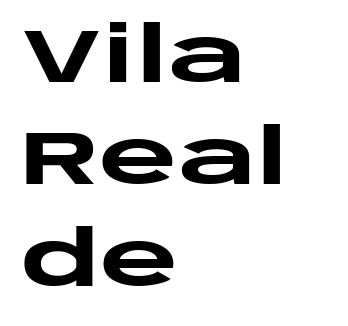
In terms of weight, the rendering is a true, heavy bold. Posture: upright roman. The letterforms sit shoulder to shoulder at normal distance. Does the type have serifs? No, each stem ends abruptly. A typesetter would call this leading conventional body-copy spacing.
